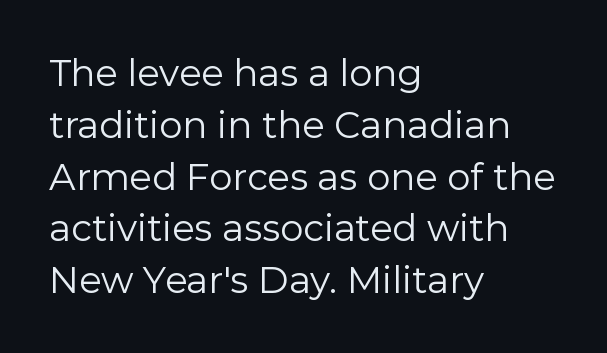
{"serif": "no", "italic": "no", "bold": "no", "weight": "regular", "width": "normal", "stroke_contrast": "low", "x_height": "medium", "monospaced": "no", "underline": "no", "align": "left", "line_spacing": "normal", "line_spacing_ratio": 1.4, "letter_spacing": "normal", "letter_spacing_em": 0.0, "glyph_px": 37}
